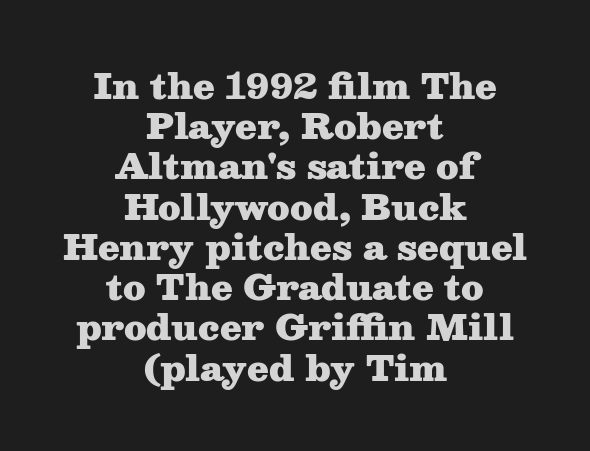
The image shows 35 px heavy, wide serif type, upright; set centered, tight line spacing (1.15x), normal letter spacing, not underlined; medium stroke contrast and a medium x-height.
